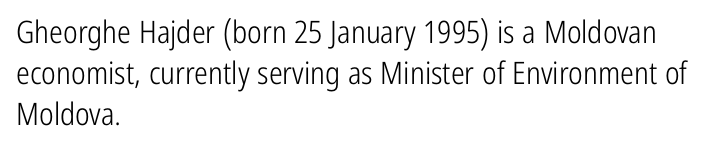
Caption: face not bold, strokes unweighted. In terms of letterform style, serifs are entirely absent. You could call the tracking neutral — neither tight nor loose. Do the characters align in a grid? No, the font is proportional. The specimen reads as upright at a glance. In CSS terms this would be text-align: left.
